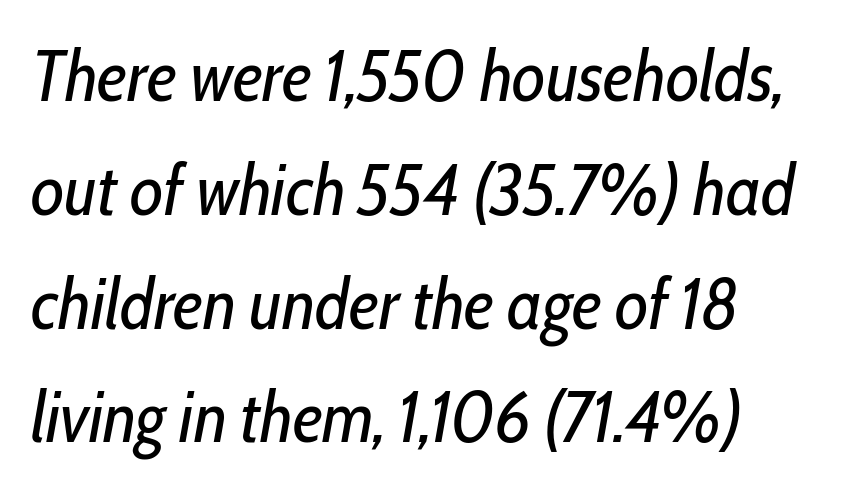
The image shows 72 px regular-weight, condensed type, italic (leaning right); set normal line spacing (1.58x), normal letter spacing, not underlined; low stroke contrast and a medium x-height.
